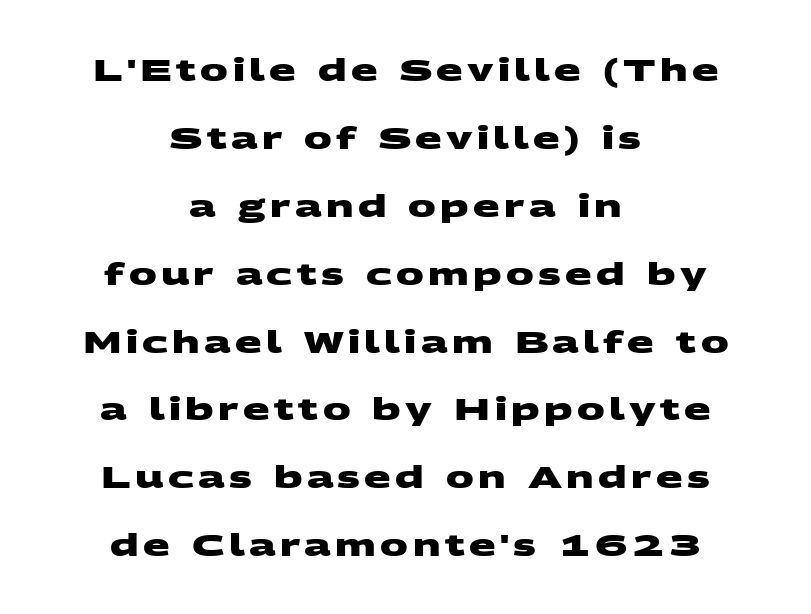
{"serif": "no", "bold": "yes", "weight": "heavy", "width": "wide", "stroke_contrast": "medium", "x_height": "large", "monospaced": "no", "underline": "no", "align": "center", "line_spacing": "loose", "line_spacing_ratio": 2.19, "glyph_px": 31}
